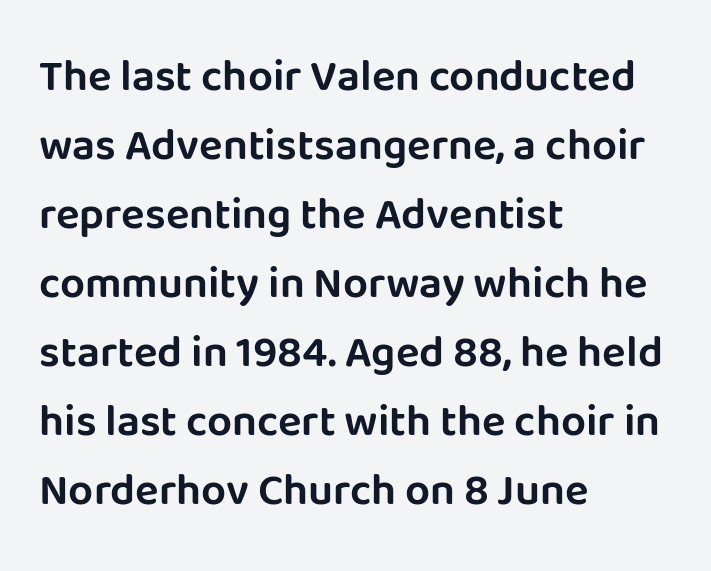
Q: Is the text italic (slanted)? A: No, it is upright.
Q: Is the typeface a serif or a sans-serif typeface? A: Sans-serif.
Q: Is the text underlined? A: No.
Q: How is the paragraph aligned? A: Left-aligned.
Q: Is the spacing between letters normal or unusually wide? A: Normal.
Q: Is the spacing between lines tight, normal or loose? A: Normal.
Q: Width (condensed, normal, or wide)? A: Normal.
Q: Stroke contrast? A: Low.
Q: x-height? A: Large.
Q: Monospaced? A: No.
